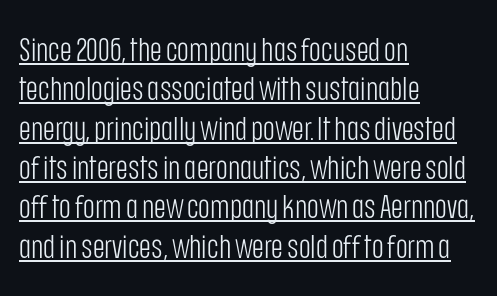
{"serif": "no", "italic": "no", "bold": "no", "weight": "light", "width": "condensed", "stroke_contrast": "low", "x_height": "large", "monospaced": "no", "underline": "yes", "align": "left", "line_spacing_ratio": 1.23, "letter_spacing": "normal", "letter_spacing_em": 0.0, "glyph_px": 32}
